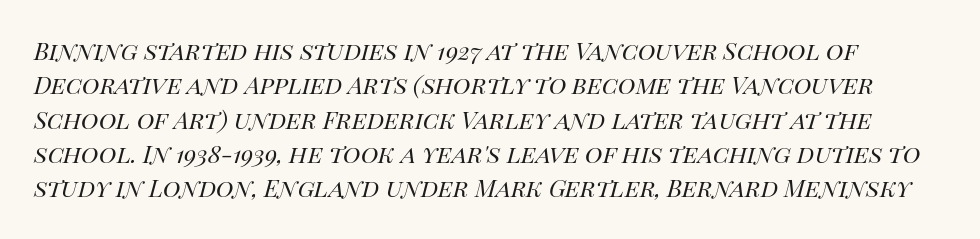
The block of text has a typical density, with ordinary space between rows. Lines of text with bare space underneath. Tall strokes in this sample are angled rather than plumb. The letters sit at their default tracking, neither squeezed nor spread. The typeface has the unassuming heft of standard copy or less.
